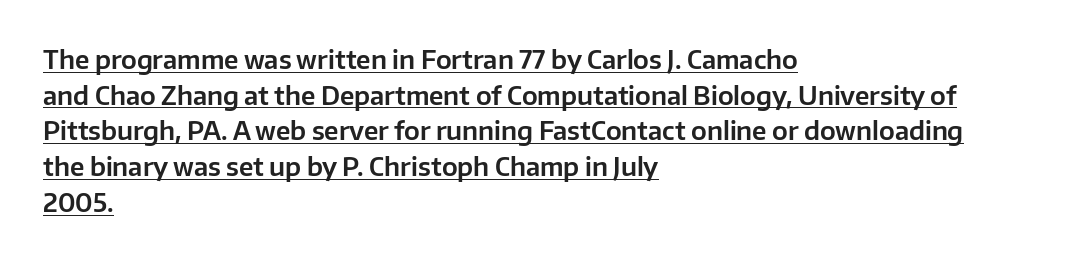
{"italic": "no", "underline": "yes", "align": "left", "line_spacing": "normal", "line_spacing_ratio": 1.43, "letter_spacing": "normal", "letter_spacing_em": 0.0, "glyph_px": 25}
